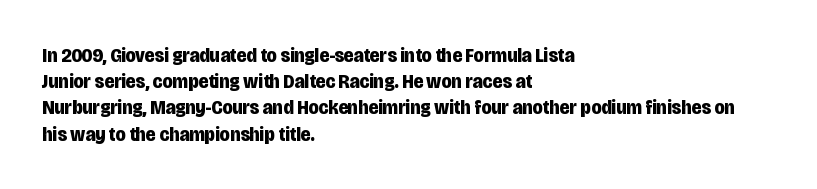
The image shows 21 px bold type, upright; set left-aligned, normal line spacing (1.25x), normal letter spacing, not underlined.
